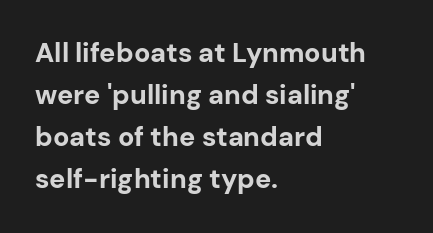
Nothing unusual about the tracking: characters are spaced as the font intends. Layout note: lines flush left. Does the lettering tilt? It doesn't — this is upright. The characters look thick and weighty, a clear bold. If you measured baseline to baseline, you'd find a middling distance. Underlining? Definitely not there.
